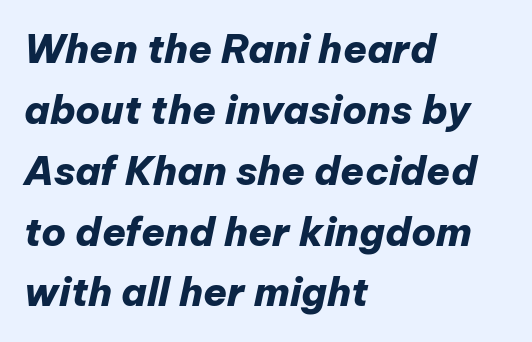
If you drew a ruler down the left edge, every line would touch it. Compared with typical body copy, the letter spacing here is the same. These lines were composed using italics. Anything drawn beneath the words? Only blank space. A typesetter would call this proportional, since set widths differ per character. Does the leading feel generous? No, just average.
